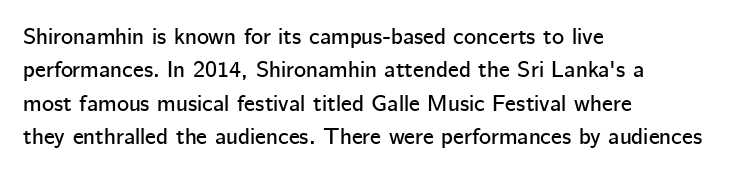
{"italic": "no", "underline": "no", "align": "left", "line_spacing": "normal", "line_spacing_ratio": 1.45, "letter_spacing": "normal", "letter_spacing_em": 0.0, "glyph_px": 23}
